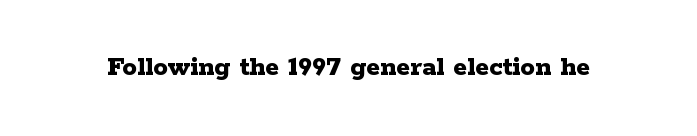
The image shows 29 px bold, wide serif type, upright; set normal letter spacing, not underlined; low stroke contrast and a medium x-height.
